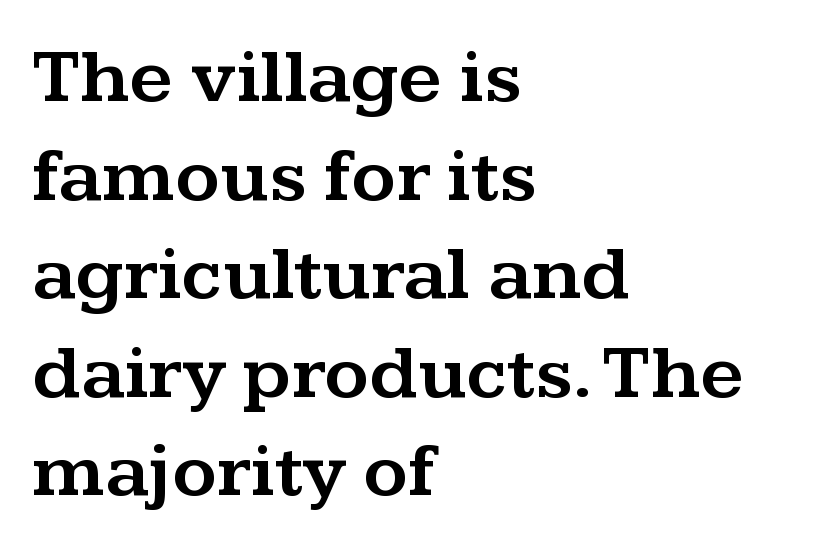
The image shows 77 px wide serif type, upright; set left-aligned, normal line spacing (1.28x), normal letter spacing, not underlined; medium stroke contrast and a medium x-height.
